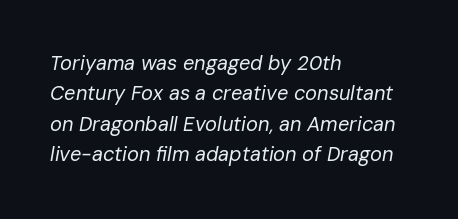
The image shows 20 px text type, italic (leaning right); set left-aligned, normal line spacing (1.52x), normal letter spacing, not underlined.
